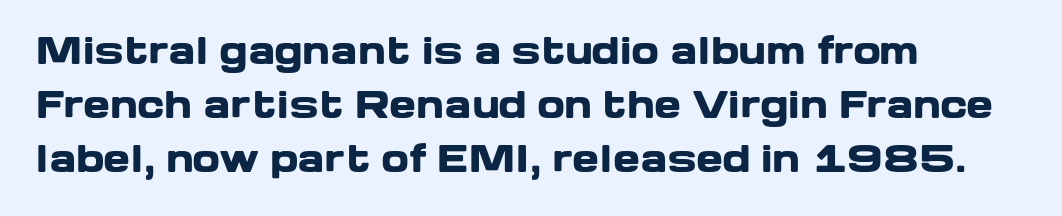
Q: Is the text bold? A: Yes.
Q: Is the text italic (slanted)? A: No, it is upright.
Q: Is the typeface a serif or a sans-serif typeface? A: Sans-serif.
Q: Is the text underlined? A: No.
Q: How is the paragraph aligned? A: Left-aligned.
Q: Is the spacing between letters normal or unusually wide? A: Normal.
Q: Is the spacing between lines tight, normal or loose? A: Normal.
Q: Width (condensed, normal, or wide)? A: Wide.
Q: Stroke contrast? A: Low.
Q: x-height? A: Medium.
Q: Monospaced? A: No.
